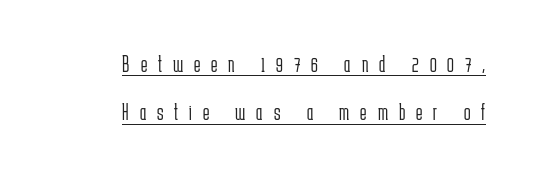
Q: Is the text bold? A: No.
Q: Is the text italic (slanted)? A: No, it is upright.
Q: Is the text underlined? A: Yes.
Q: How is the paragraph aligned? A: Right-aligned.
Q: Is the spacing between letters normal or unusually wide? A: Unusually wide.
Q: Is the spacing between lines tight, normal or loose? A: Loose.
